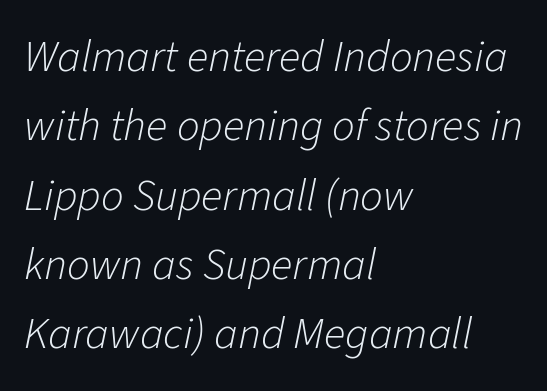
The strip under each line holds only bare page. The rendering anchors every line to the left-hand side. No extra ink here — the face is not bold. Successive baselines arrive at the customary interval. Character widths vary here, with narrow letters taking less room than wide ones.
